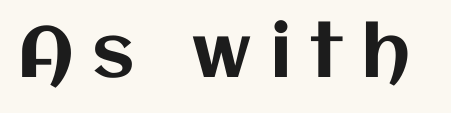
Letter spacing: wide. Descender tails drop into unmarked territory. Proportional: the letters do not fall into vertical columns. Designer's note — italics off, roman on.
